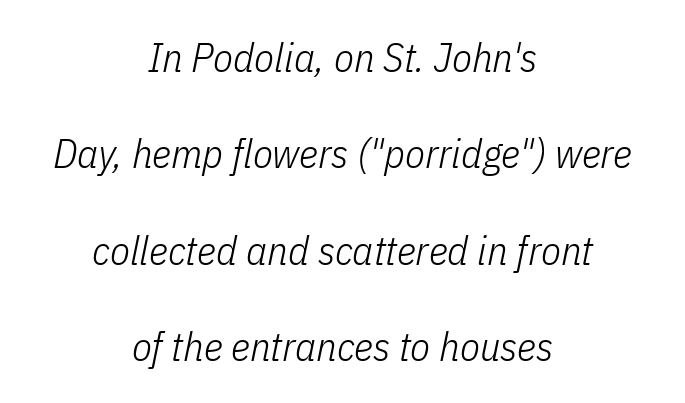
The passage is arranged like a title page — every line centered. Successive baselines arrive slowly, with a big drop between each. Heaviness? Minimal to ordinary, like unemphasized prose. Style check: oblique. The passage shown is typed in a proportional face where columns would drift. The rendering keeps characters at their native spacing.
